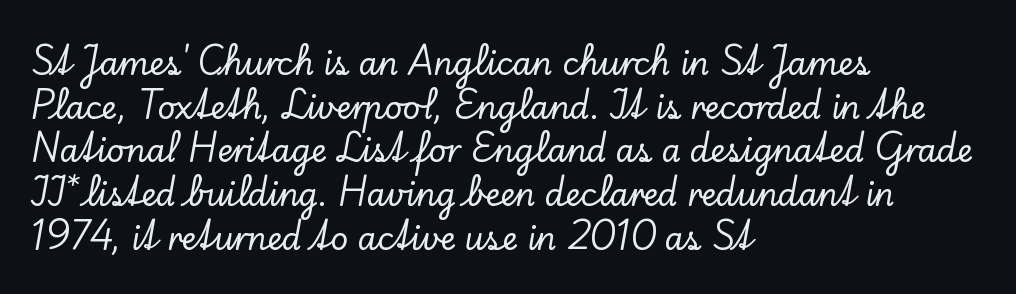
Q: Is the text italic (slanted)? A: Yes.
Q: Is the typeface a serif or a sans-serif typeface? A: Serif.
Q: Is the text underlined? A: No.
Q: How is the paragraph aligned? A: Left-aligned.
Q: Is the spacing between letters normal or unusually wide? A: Normal.
Q: Is the spacing between lines tight, normal or loose? A: Normal.
Q: Width (condensed, normal, or wide)? A: Normal.
Q: Stroke contrast? A: Low.
Q: x-height? A: Small.
Q: Monospaced? A: No.
